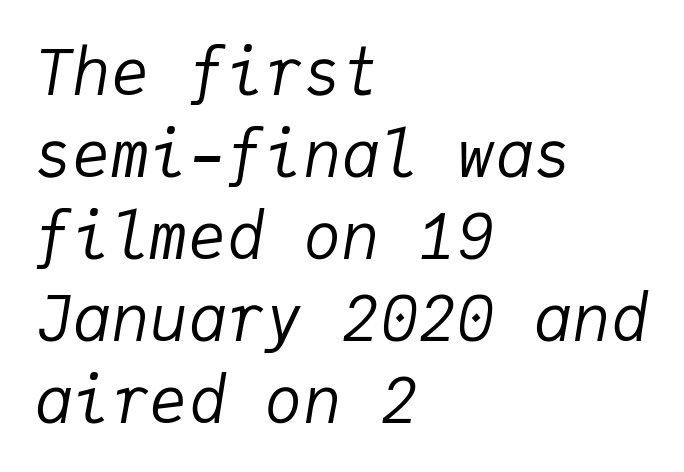
Caption: standard tracking, unaltered. Think of a typewriter: that constant character pitch is what you see here. Words float on clear page, feet unadorned. No heavy texture on the line: the type isn't bold.
